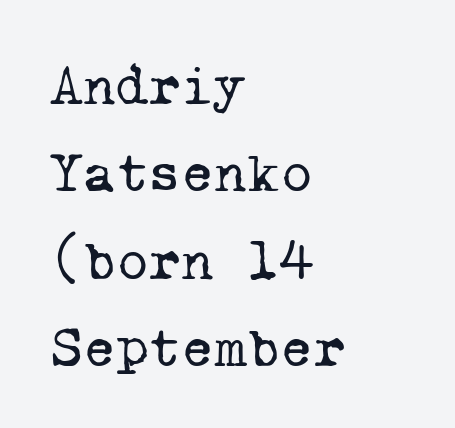
{"serif": "yes", "bold": "no", "weight": "regular", "width": "normal", "stroke_contrast": "low", "x_height": "medium", "monospaced": "yes", "underline": "no", "align": "left", "line_spacing": "normal", "line_spacing_ratio": 1.56, "letter_spacing": "normal", "letter_spacing_em": 0.0, "glyph_px": 56}
